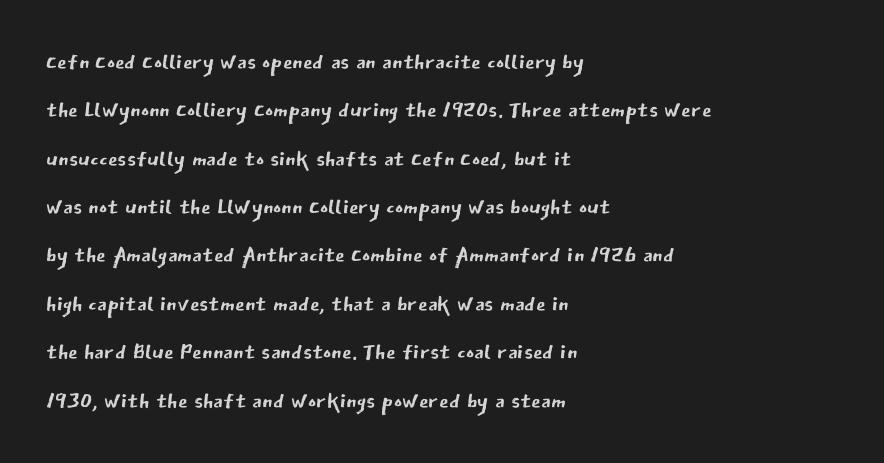
Q: Is the text bold? A: No.
Q: Is the text italic (slanted)? A: No, it is upright.
Q: Is the typeface a serif or a sans-serif typeface? A: Sans-serif.
Q: Is the text underlined? A: No.
Q: How is the paragraph aligned? A: Left-aligned.
Q: Is the spacing between letters normal or unusually wide? A: Normal.
Q: Is the spacing between lines tight, normal or loose? A: Normal.
Q: Width (condensed, normal, or wide)? A: Normal.
Q: Stroke contrast? A: Low.
Q: x-height? A: Medium.
Q: Monospaced? A: No.
